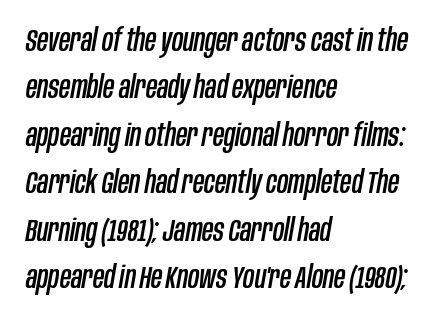
Q: Is the text italic (slanted)? A: Yes, it leans right by about 10 degrees.
Q: Is the text underlined? A: No.
Q: How is the paragraph aligned? A: Left-aligned.
Q: Is the spacing between letters normal or unusually wide? A: Normal.
Q: Is the spacing between lines tight, normal or loose? A: Normal.
Q: Width (condensed, normal, or wide)? A: Condensed.
Q: Stroke contrast? A: Low.
Q: x-height? A: Large.
Q: Monospaced? A: No.
